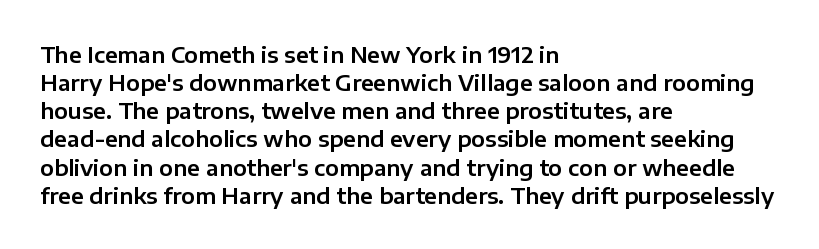
{"italic": "no", "underline": "no", "align": "left", "line_spacing": "normal", "line_spacing_ratio": 1.28, "letter_spacing": "normal", "letter_spacing_em": 0.0, "glyph_px": 22}
